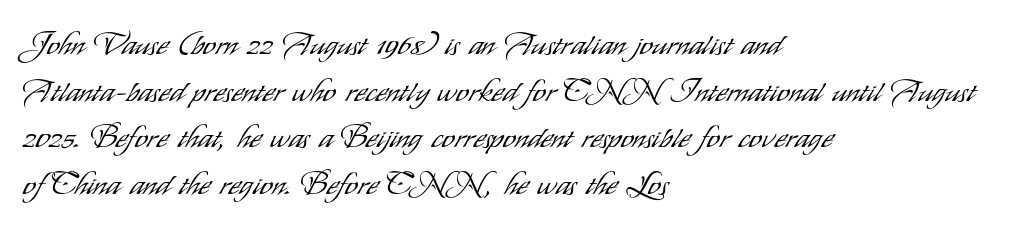
The face used here is proportionally spaced, like ordinary book or web type. One glance says typical: line gaps are just what's usual. These lines stack with their left ends in a neat column. Typographically, this falls in the sans-serif category.
